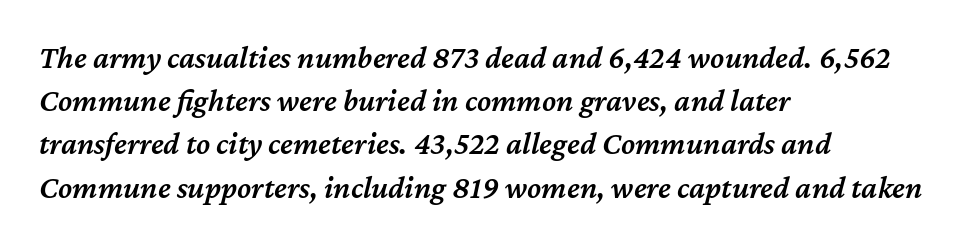
Q: Is the text bold? A: Semi-bold.
Q: Is the text italic (slanted)? A: Yes, it leans right by about 12 degrees.
Q: Is the text underlined? A: No.
Q: How is the paragraph aligned? A: Left-aligned.
Q: Is the spacing between letters normal or unusually wide? A: Normal.
Q: Is the spacing between lines tight, normal or loose? A: Normal.
Q: Width (condensed, normal, or wide)? A: Normal.
Q: Stroke contrast? A: Medium.
Q: x-height? A: Medium.
Q: Monospaced? A: No.
